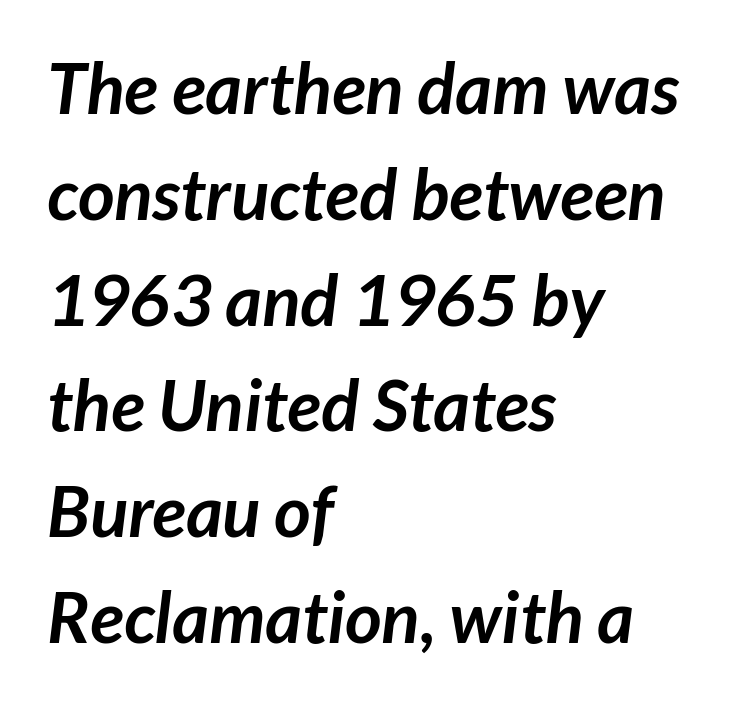
{"serif": "no", "bold": "yes", "weight": "semibold", "width": "normal", "stroke_contrast": "low", "x_height": "medium", "monospaced": "no", "underline": "no", "align": "left", "line_spacing": "normal", "line_spacing_ratio": 1.49, "letter_spacing": "normal", "letter_spacing_em": 0.0, "glyph_px": 71}
